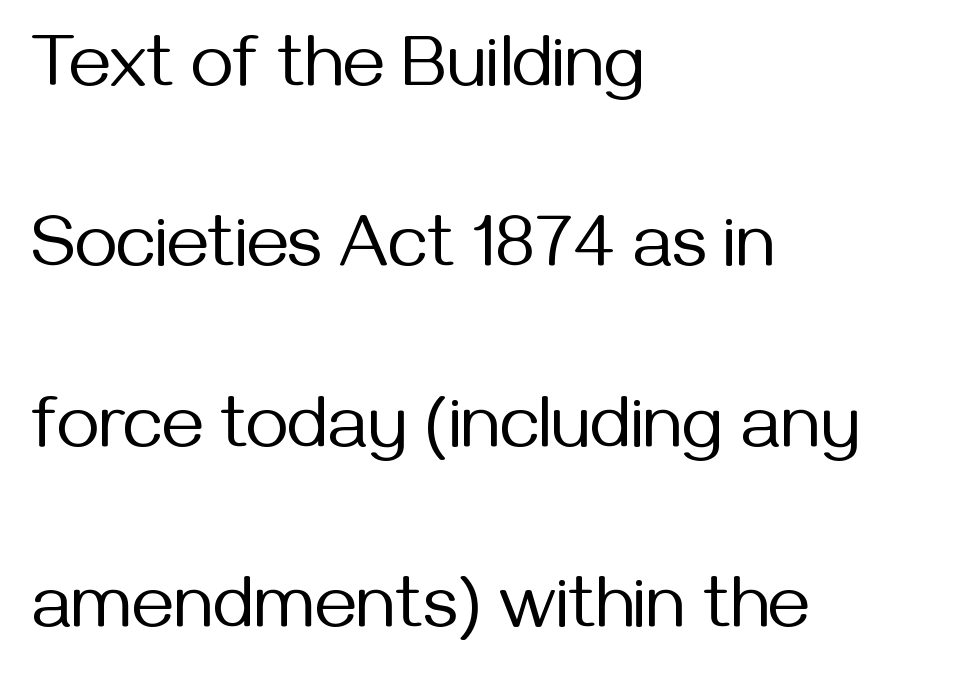
This rendering employs a face without finishing strokes, i.e., a sans-serif. Is the letter spacing exaggerated? No — it looks like the ordinary default. The setting favours the left margin, as ordinary paragraphs usually do. Italic: no, the glyphs are upright roman. Vertical spacing — loose. This reads as an unemphasized weight, regular at the heaviest.
